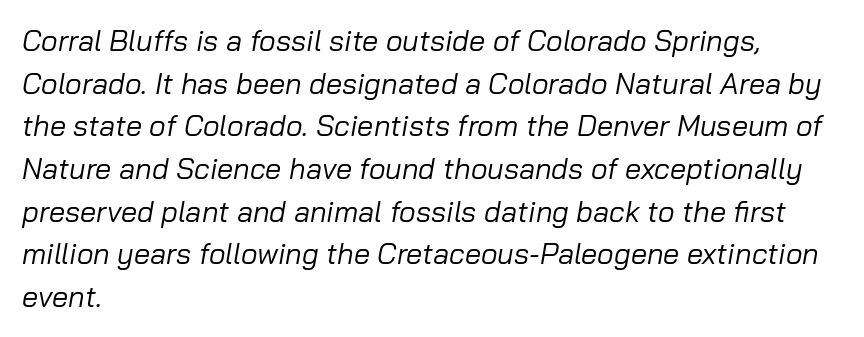
Q: Is the text bold? A: No.
Q: Is the text italic (slanted)? A: Yes, it leans right by about 10 degrees.
Q: Is the text underlined? A: No.
Q: How is the paragraph aligned? A: Left-aligned.
Q: Is the spacing between letters normal or unusually wide? A: Normal.
Q: Is the spacing between lines tight, normal or loose? A: Normal.
Q: Width (condensed, normal, or wide)? A: Normal.
Q: Stroke contrast? A: Low.
Q: x-height? A: Medium.
Q: Monospaced? A: No.
